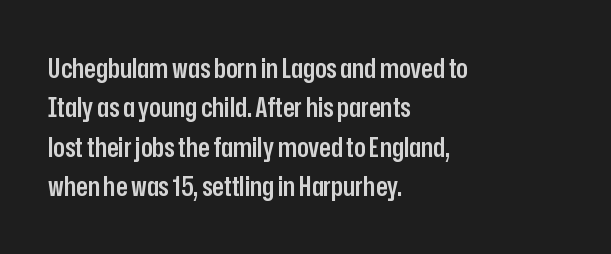
Q: Is the text bold? A: Semi-bold.
Q: Is the text italic (slanted)? A: No, it is upright.
Q: Is the text underlined? A: No.
Q: How is the paragraph aligned? A: Left-aligned.
Q: Is the spacing between letters normal or unusually wide? A: Normal.
Q: Is the spacing between lines tight, normal or loose? A: Normal.
